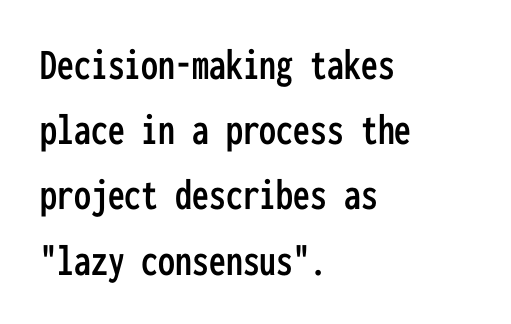
Underline: absent. Does the lettering tilt? It doesn't — this is upright. This sample has the even, mechanical cadence of fixed-width lettering. In terms of letterspacing, this is plain default setting.
